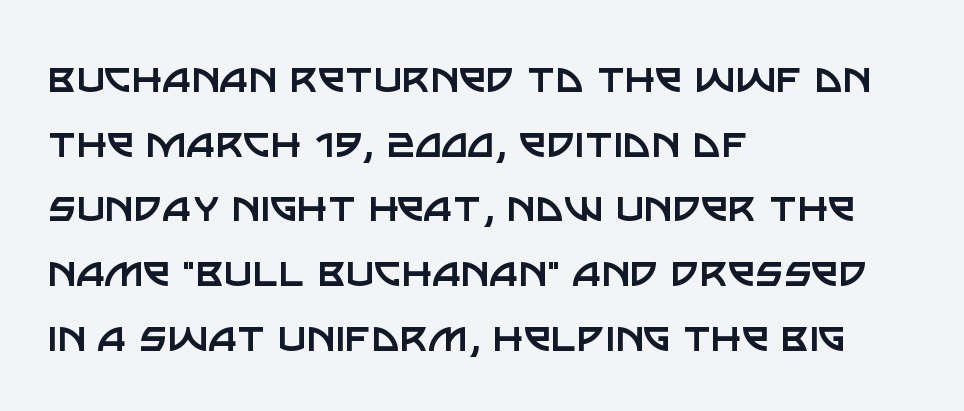
Q: Is the text bold? A: No.
Q: Is the text italic (slanted)? A: No, it is upright.
Q: Is the typeface a serif or a sans-serif typeface? A: Sans-serif.
Q: Is the text underlined? A: No.
Q: How is the paragraph aligned? A: Left-aligned.
Q: Is the spacing between letters normal or unusually wide? A: Normal.
Q: Is the spacing between lines tight, normal or loose? A: Normal.
Q: Width (condensed, normal, or wide)? A: Normal.
Q: Stroke contrast? A: Low.
Q: x-height? A: Large.
Q: Monospaced? A: No.
